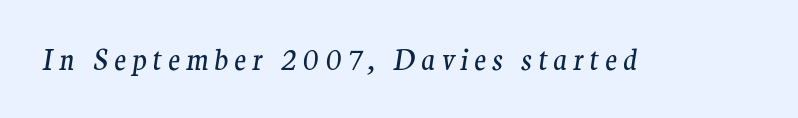
The image shows 28 px regular-weight serif type, italic (leaning right); set unusually wide letter spacing (+0.21 em), not underlined; medium stroke contrast and a medium x-height.
